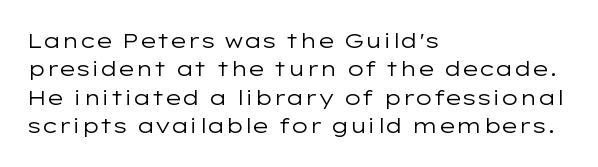
Q: Is the text bold? A: No.
Q: Is the text italic (slanted)? A: No, it is upright.
Q: Is the text underlined? A: No.
Q: How is the paragraph aligned? A: Left-aligned.
Q: Is the spacing between letters normal or unusually wide? A: Normal.
Q: Is the spacing between lines tight, normal or loose? A: Normal.
